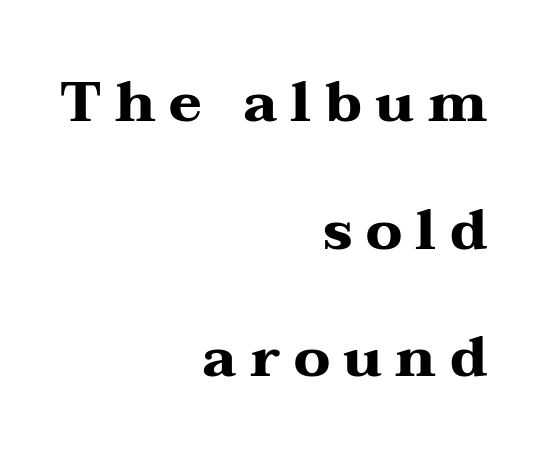
Airy leading. Does the type have serifs? Yes, each stem ends in a small foot. Underline: absent. Chunky letters — that's bold for sure.
